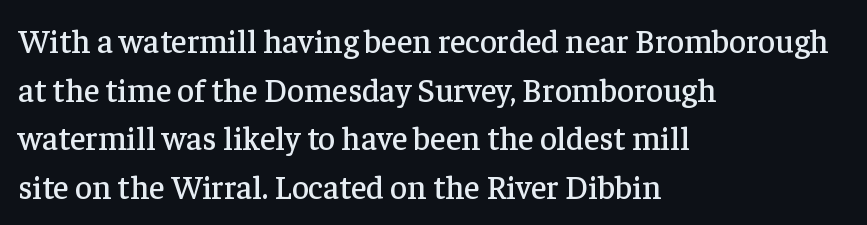
{"serif": "yes", "italic": "no", "width": "normal", "stroke_contrast": "low", "x_height": "medium", "monospaced": "no", "underline": "no", "align": "left", "line_spacing": "normal", "line_spacing_ratio": 1.47, "letter_spacing": "normal", "letter_spacing_em": 0.0, "glyph_px": 33}
